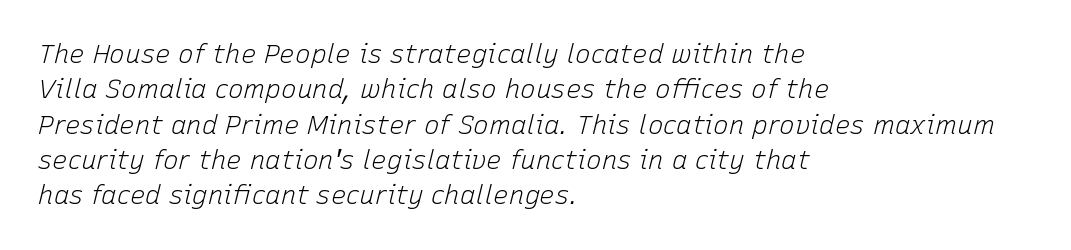
The image shows 26 px text type, italic (leaning right); set left-aligned, normal line spacing (1.36x), normal letter spacing, not underlined.
